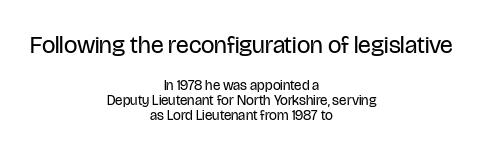
The image shows 24 px text type, upright; set centered, tight line spacing (1.1x), normal letter spacing, not underlined; the first (top) block is 1.71x larger.
